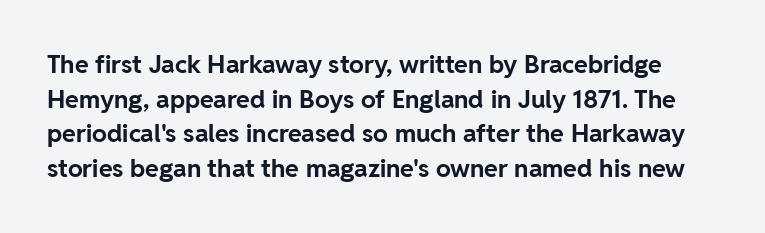
In terms of weight, the rendering is a true, heavy bold. Descenders are the only things crossing below the line. These lines sit exactly where default settings would place them. These lines were composed using upright roman letters. Standard letterfit; no display-style spreading of the glyphs.
